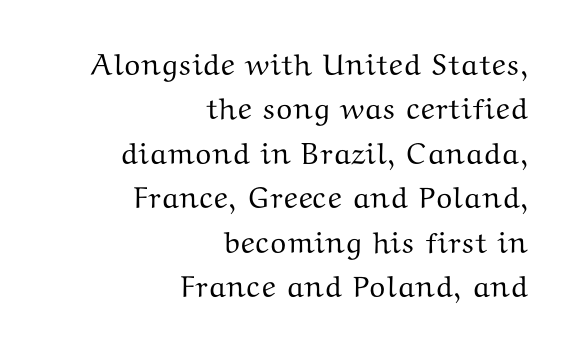
The space beneath each line is pristine and unruled. Notice how the passage keeps a crisp vertical edge on the right only. The passage shown is typed in a proportional face where columns would drift. The characters display serif detailing at their extremities. Successive baselines arrive at the customary interval.
